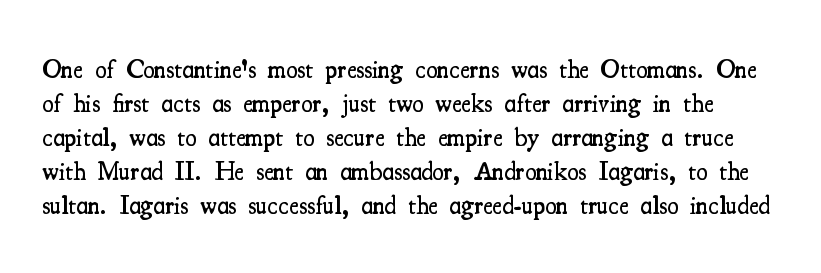
Q: Is the text bold? A: Semi-bold.
Q: Is the text italic (slanted)? A: No, it is upright.
Q: Is the text underlined? A: No.
Q: Is the spacing between letters normal or unusually wide? A: Normal.
Q: Is the spacing between lines tight, normal or loose? A: Normal.
